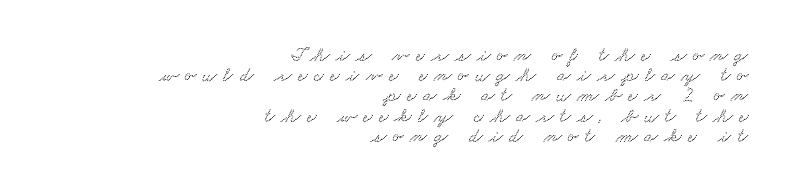
The image shows 20 px text type; set right-aligned, tight line spacing (1.01x), unusually wide letter spacing (+0.32 em), not underlined.
